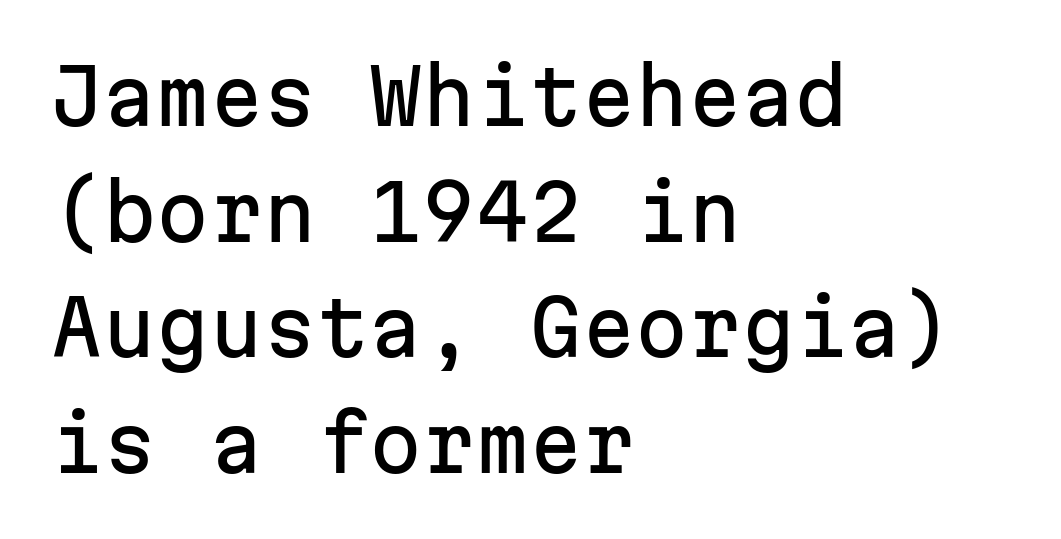
Q: Is the text italic (slanted)? A: No, it is upright.
Q: Is the typeface a serif or a sans-serif typeface? A: Sans-serif.
Q: Is the text underlined? A: No.
Q: How is the paragraph aligned? A: Left-aligned.
Q: Is the spacing between letters normal or unusually wide? A: Normal.
Q: Is the spacing between lines tight, normal or loose? A: Normal.
Q: Width (condensed, normal, or wide)? A: Normal.
Q: Stroke contrast? A: Low.
Q: x-height? A: Medium.
Q: Monospaced? A: Yes.
